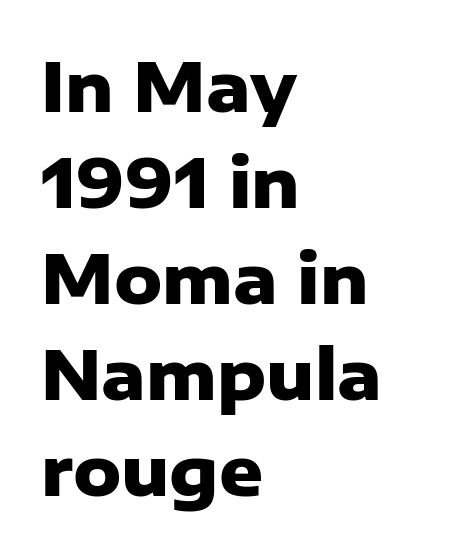
Summary of weight: heavy, a full bold. Spacing verdict: proportional, widths tailored to each character. Casual observation: everything's shoved over to the left. Standard letterfit; no display-style spreading of the glyphs.
